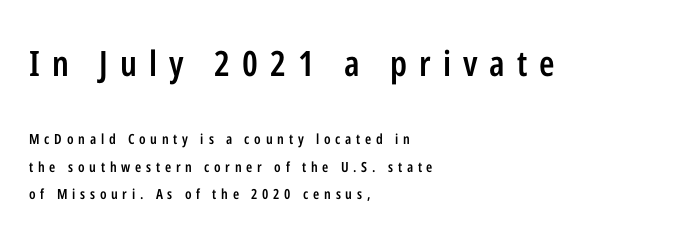
The image shows 35 px semibold, condensed sans-serif type, upright; set left-aligned, loose line spacing (1.95x), unusually wide letter spacing (+0.34 em), not underlined; the first (top) block is 2.5x larger; low stroke contrast and a medium x-height.
